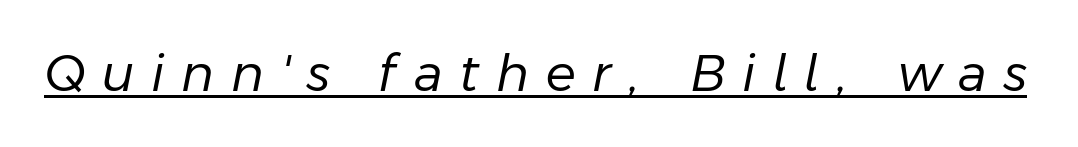
Q: Is the text bold? A: No.
Q: Is the text italic (slanted)? A: Yes, it leans right by about 11 degrees.
Q: Is the text underlined? A: Yes.
Q: Is the spacing between letters normal or unusually wide? A: Unusually wide.
Q: Width (condensed, normal, or wide)? A: Normal.
Q: Stroke contrast? A: Low.
Q: x-height? A: Medium.
Q: Monospaced? A: No.
